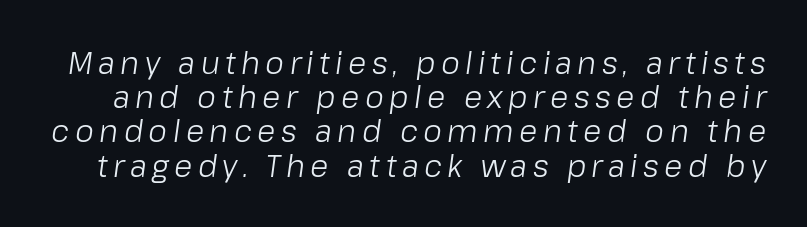
Q: Is the text bold? A: No.
Q: Is the text italic (slanted)? A: Yes, it leans right by about 8 degrees.
Q: Is the text underlined? A: No.
Q: Is the spacing between lines tight, normal or loose? A: Tight.
Q: Width (condensed, normal, or wide)? A: Normal.
Q: Stroke contrast? A: Low.
Q: x-height? A: Medium.
Q: Monospaced? A: No.
